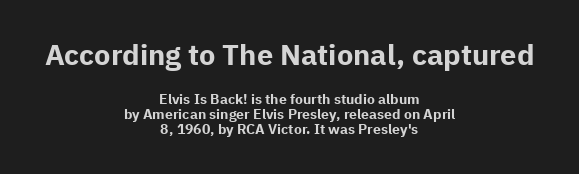
Q: Is the text bold? A: Yes.
Q: Is the text italic (slanted)? A: No, it is upright.
Q: Is the typeface a serif or a sans-serif typeface? A: Sans-serif.
Q: Is the text underlined? A: No.
Q: How is the paragraph aligned? A: Centered.
Q: Is the spacing between letters normal or unusually wide? A: Normal.
Q: Is the spacing between lines tight, normal or loose? A: Tight.
Q: Which block of text is set in a larger size, the first (top) or the second (bottom)? A: The first (top) one.
Q: Width (condensed, normal, or wide)? A: Normal.
Q: Stroke contrast? A: Low.
Q: x-height? A: Medium.
Q: Monospaced? A: No.
